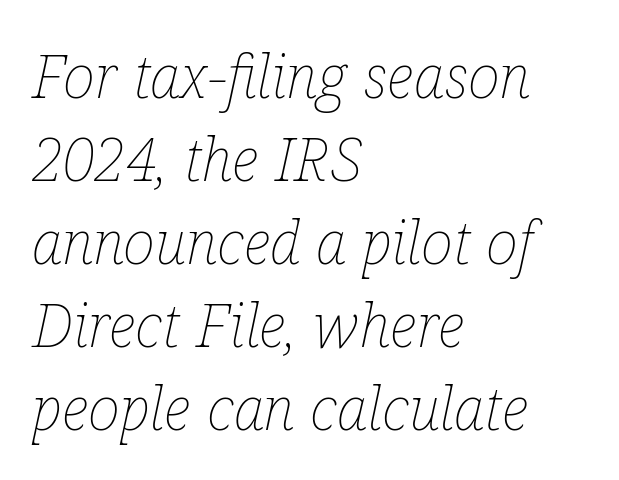
The image shows 61 px thin, condensed type, italic (leaning right); set left-aligned, normal line spacing (1.36x), normal letter spacing, not underlined; low stroke contrast and a medium x-height.
